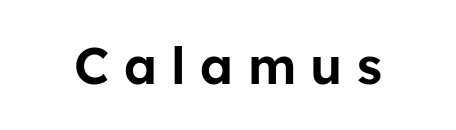
The image shows 51 px sans-serif type, upright; set unusually wide letter spacing (+0.28 em), not underlined; low stroke contrast and a medium x-height.
